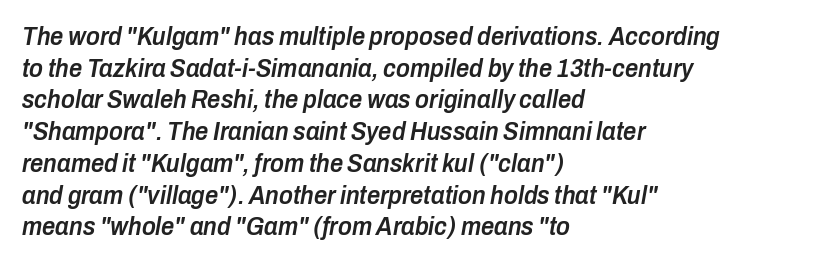
A fair bit of extra ink — the face is semibold, not bold. The lettering tilts uniformly, giving the passage an italic look. Honestly, there is no underline to notice here at all. These lines stack with their left ends in a neat column. Students, note that the glyphs here touch the page at normal intervals.
